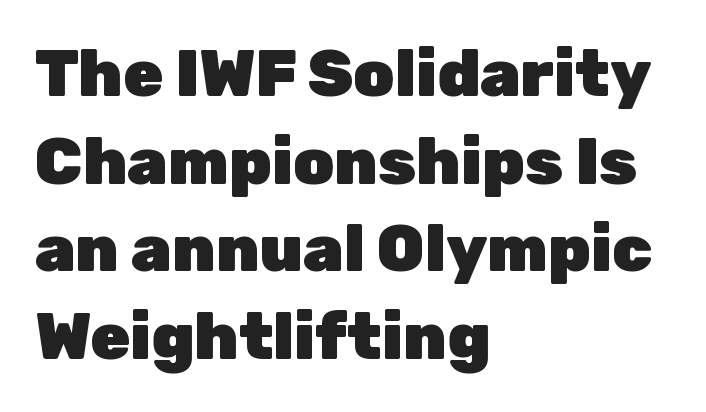
{"serif": "no", "italic": "no", "bold": "yes", "weight": "heavy", "width": "normal", "stroke_contrast": "low", "x_height": "medium", "monospaced": "no", "underline": "no", "align": "left", "line_spacing": "normal", "line_spacing_ratio": 1.35, "letter_spacing": "normal", "letter_spacing_em": 0.0, "glyph_px": 65}
